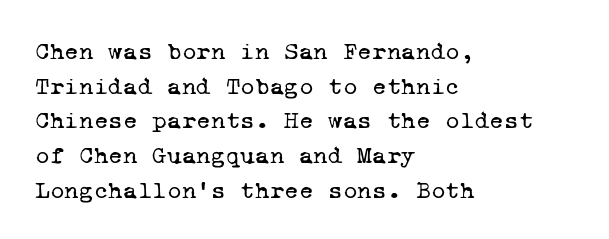
These lines keep a tight, regular rhythm from letter to letter. Quick note: underline off. This sample is left-justified, so line endings fall wherever the words run out. The cut favours lightness, reaching ordinary text weight at its darkest. Leading matches the norm, producing a regular column.
